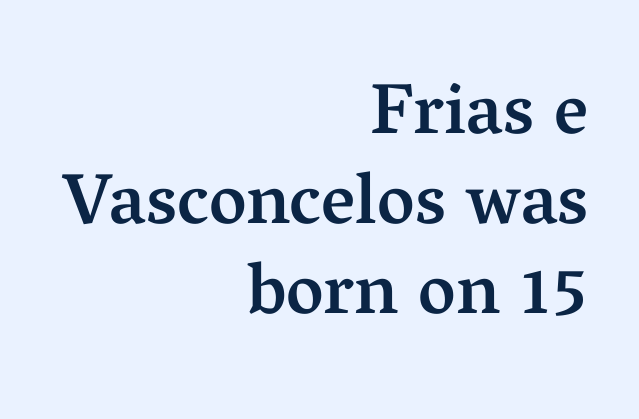
Q: Is the text bold? A: Semi-bold.
Q: Is the text italic (slanted)? A: No, it is upright.
Q: Is the typeface a serif or a sans-serif typeface? A: Serif.
Q: Is the text underlined? A: No.
Q: How is the paragraph aligned? A: Right-aligned.
Q: Is the spacing between letters normal or unusually wide? A: Normal.
Q: Is the spacing between lines tight, normal or loose? A: Normal.
Q: Width (condensed, normal, or wide)? A: Normal.
Q: Stroke contrast? A: Medium.
Q: x-height? A: Medium.
Q: Monospaced? A: No.
